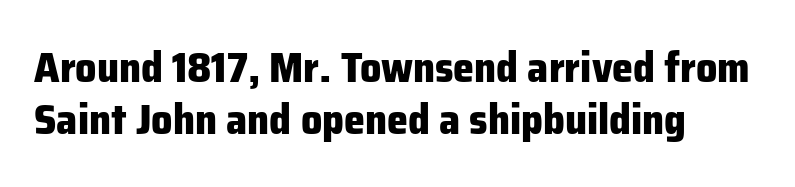
{"serif": "no", "italic": "no", "bold": "yes", "weight": "heavy", "width": "normal", "stroke_contrast": "low", "x_height": "medium", "monospaced": "no", "underline": "no", "align": "left", "line_spacing_ratio": 1.23, "letter_spacing": "normal", "letter_spacing_em": 0.0, "glyph_px": 42}
